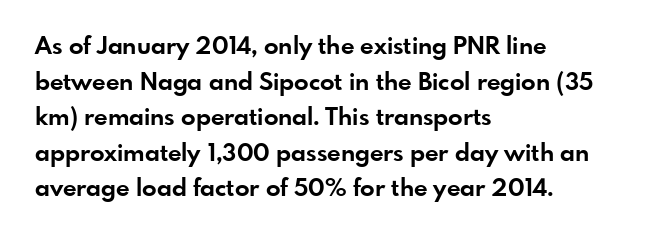
The image shows 24 px bold type, upright; set left-aligned, normal line spacing (1.48x), normal letter spacing, not underlined.
